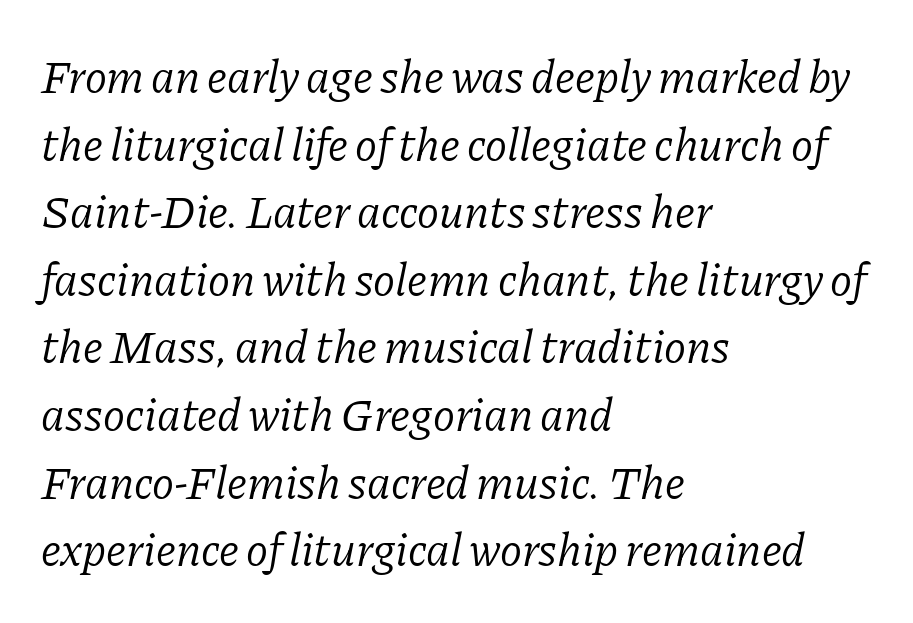
Q: Is the text bold? A: No.
Q: Is the text italic (slanted)? A: Yes, it leans right by about 11 degrees.
Q: Is the typeface a serif or a sans-serif typeface? A: Serif.
Q: Is the text underlined? A: No.
Q: How is the paragraph aligned? A: Left-aligned.
Q: Is the spacing between letters normal or unusually wide? A: Normal.
Q: Is the spacing between lines tight, normal or loose? A: Normal.
Q: Width (condensed, normal, or wide)? A: Normal.
Q: Stroke contrast? A: Low.
Q: x-height? A: Medium.
Q: Monospaced? A: No.
